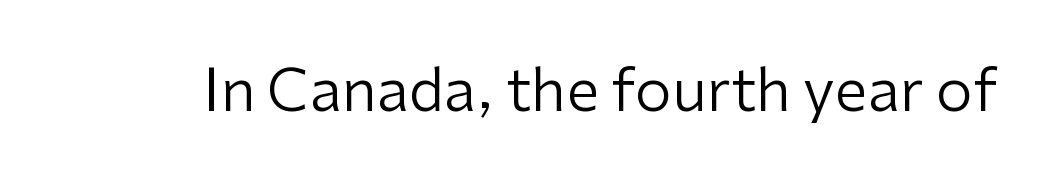
Q: Is the text bold? A: No.
Q: Is the text italic (slanted)? A: No, it is upright.
Q: Is the typeface a serif or a sans-serif typeface? A: Sans-serif.
Q: Is the text underlined? A: No.
Q: Is the spacing between letters normal or unusually wide? A: Normal.
Q: Width (condensed, normal, or wide)? A: Normal.
Q: Stroke contrast? A: Low.
Q: x-height? A: Medium.
Q: Monospaced? A: No.
